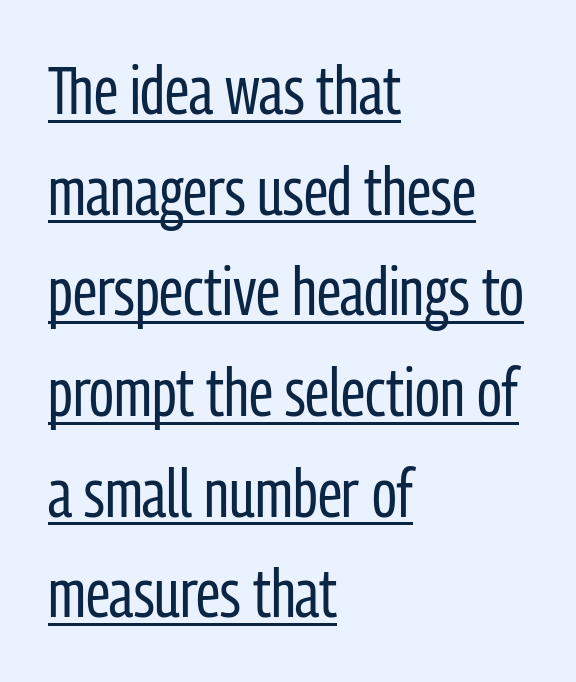
{"serif": "no", "italic": "no", "bold": "no", "weight": "regular", "width": "condensed", "stroke_contrast": "low", "x_height": "medium", "monospaced": "no", "underline": "yes", "align": "left", "line_spacing": "normal", "line_spacing_ratio": 1.48, "letter_spacing": "normal", "letter_spacing_em": 0.0, "glyph_px": 68}
